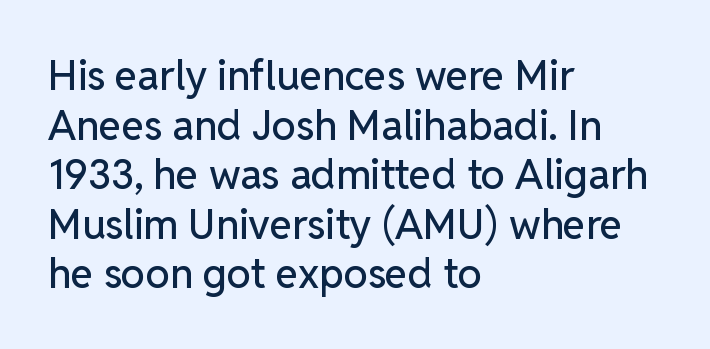
{"serif": "no", "italic": "no", "width": "normal", "stroke_contrast": "low", "x_height": "medium", "monospaced": "no", "underline": "no", "align": "left", "line_spacing_ratio": 1.21, "letter_spacing": "normal", "letter_spacing_em": 0.0, "glyph_px": 41}
